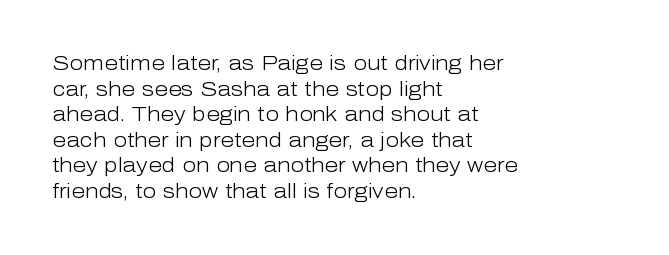
Q: Is the text bold? A: No.
Q: Is the text italic (slanted)? A: No, it is upright.
Q: Is the text underlined? A: No.
Q: How is the paragraph aligned? A: Left-aligned.
Q: Is the spacing between letters normal or unusually wide? A: Normal.
Q: Is the spacing between lines tight, normal or loose? A: Normal.
